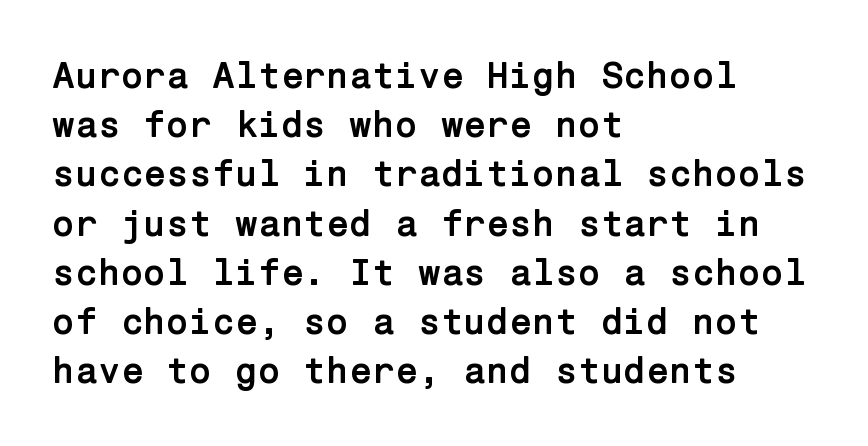
Q: Is the text bold? A: Yes.
Q: Is the text italic (slanted)? A: No, it is upright.
Q: Is the typeface a serif or a sans-serif typeface? A: Sans-serif.
Q: Is the text underlined? A: No.
Q: How is the paragraph aligned? A: Left-aligned.
Q: Is the spacing between letters normal or unusually wide? A: Normal.
Q: Is the spacing between lines tight, normal or loose? A: Normal.
Q: Width (condensed, normal, or wide)? A: Normal.
Q: Stroke contrast? A: Low.
Q: x-height? A: Medium.
